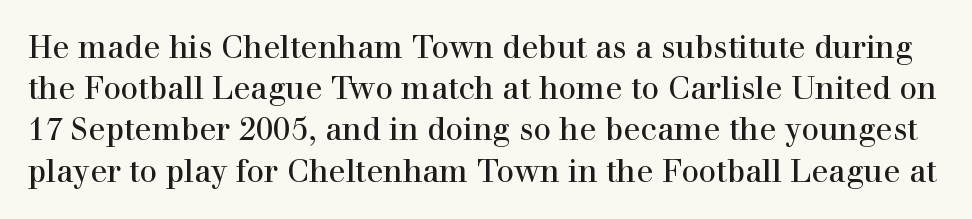
Q: Is the text bold? A: No.
Q: Is the text italic (slanted)? A: No, it is upright.
Q: Is the typeface a serif or a sans-serif typeface? A: Serif.
Q: Is the text underlined? A: No.
Q: Is the spacing between letters normal or unusually wide? A: Normal.
Q: Is the spacing between lines tight, normal or loose? A: Normal.
Q: Width (condensed, normal, or wide)? A: Normal.
Q: Stroke contrast? A: High.
Q: x-height? A: Medium.
Q: Monospaced? A: No.
